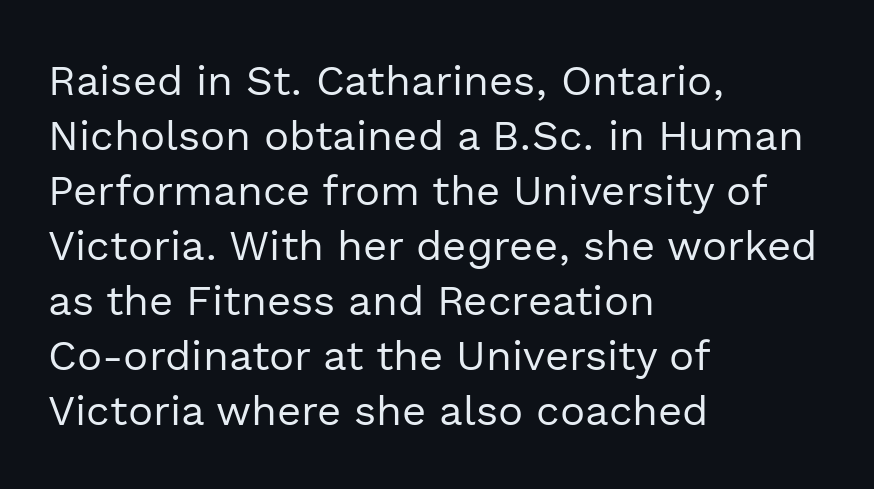
Q: Is the text bold? A: No.
Q: Is the text italic (slanted)? A: No, it is upright.
Q: Is the typeface a serif or a sans-serif typeface? A: Sans-serif.
Q: Is the text underlined? A: No.
Q: How is the paragraph aligned? A: Left-aligned.
Q: Is the spacing between letters normal or unusually wide? A: Normal.
Q: Is the spacing between lines tight, normal or loose? A: Normal.
Q: Width (condensed, normal, or wide)? A: Normal.
Q: x-height? A: Medium.
Q: Monospaced? A: No.
